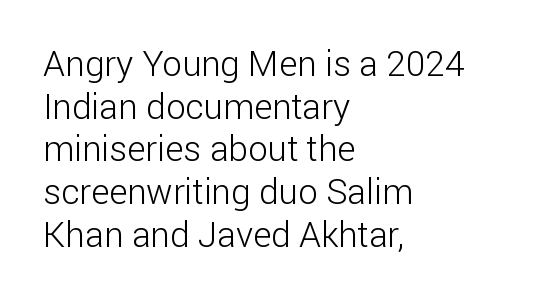
{"serif": "no", "italic": "no", "bold": "no", "weight": "light", "width": "normal", "stroke_contrast": "low", "x_height": "medium", "monospaced": "no", "underline": "no", "align": "left", "line_spacing_ratio": 1.22, "letter_spacing": "normal", "letter_spacing_em": 0.0, "glyph_px": 35}
